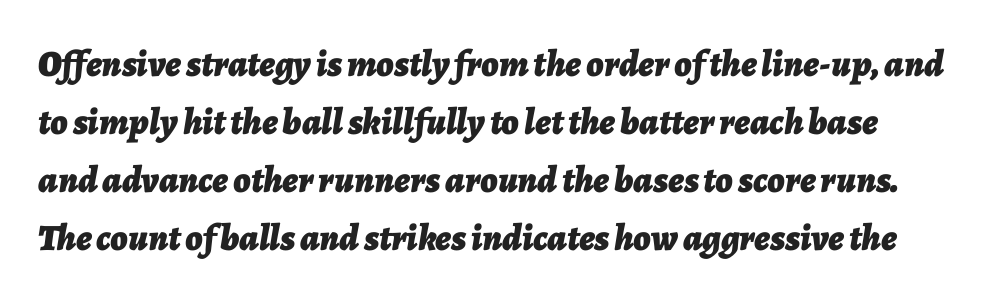
Heavy-handed strokes throughout: this text is bold. The horizontal fit of the characters is conventional and even. This block has exactly the height ordinary leading produces. The passage shown is typed in a proportional face where columns would drift. Nobody drew a line under any word here.
